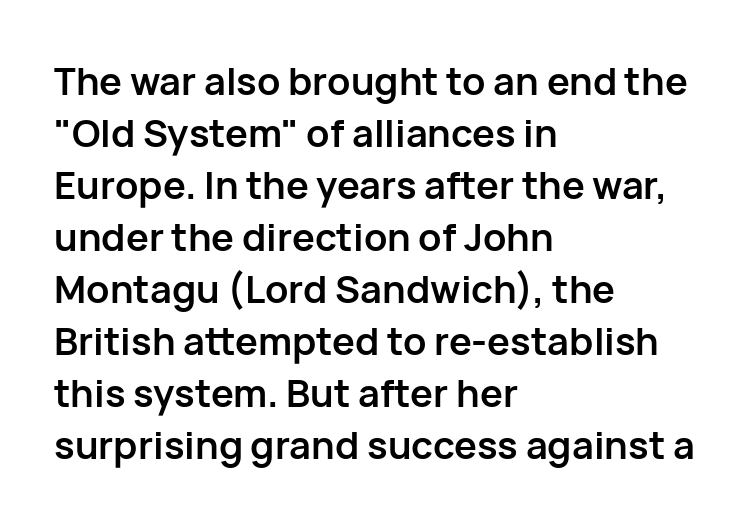
{"serif": "no", "italic": "no", "bold": "yes", "weight": "semibold", "width": "normal", "stroke_contrast": "low", "x_height": "medium", "monospaced": "no", "underline": "no", "align": "left", "line_spacing": "normal", "line_spacing_ratio": 1.37, "letter_spacing": "normal", "letter_spacing_em": 0.0, "glyph_px": 38}
